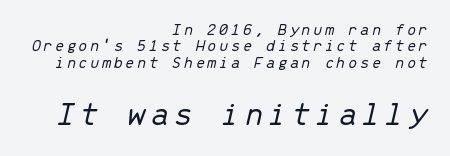
The image shows 34 px light type, italic (leaning right), monospaced; set right-aligned, tight line spacing (0.97x), not underlined; the second (bottom) block is 2.0x larger; low stroke contrast and a medium x-height.
